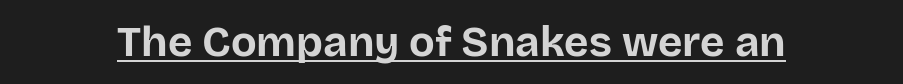
{"serif": "no", "italic": "no", "bold": "yes", "weight": "bold", "width": "normal", "stroke_contrast": "low", "x_height": "large", "monospaced": "no", "underline": "yes", "letter_spacing": "normal", "letter_spacing_em": 0.0, "glyph_px": 42}
